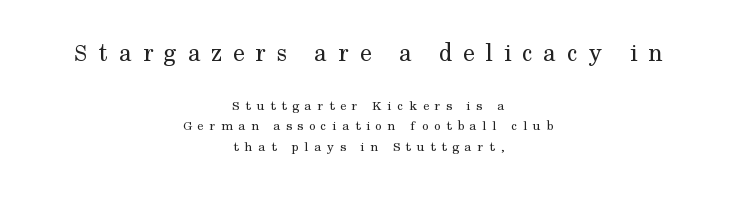
Q: Is the text bold? A: No.
Q: Is the text italic (slanted)? A: No, it is upright.
Q: Is the text underlined? A: No.
Q: How is the paragraph aligned? A: Centered.
Q: Is the spacing between letters normal or unusually wide? A: Unusually wide.
Q: Is the spacing between lines tight, normal or loose? A: Normal.
Q: Which block of text is set in a larger size, the first (top) or the second (bottom)? A: The first (top) one.
